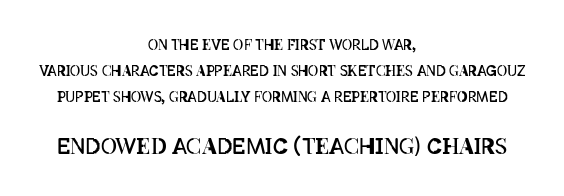
{"italic": "no", "bold": "no", "underline": "no", "align": "center", "line_spacing_ratio": 1.86, "letter_spacing": "normal", "letter_spacing_em": 0.0, "larger_block": "second", "size_ratio": 1.57, "glyph_px": 22}
